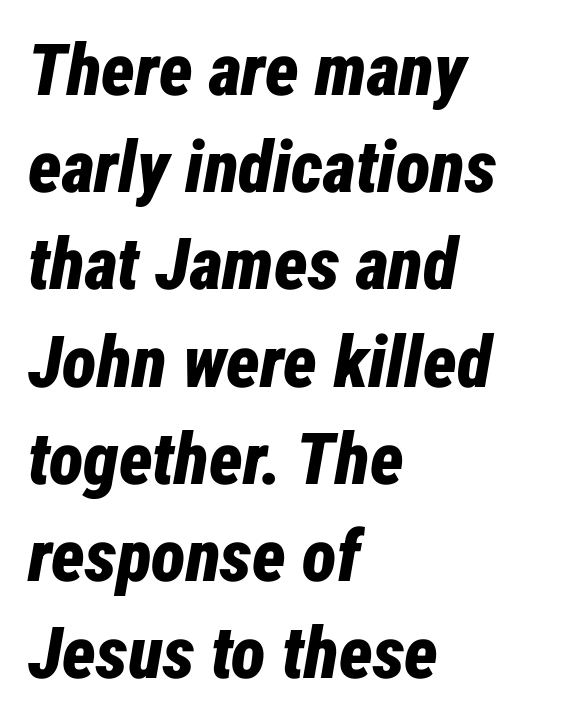
{"italic": "yes", "lean": "right", "slant_degrees": 12, "bold": "yes", "weight": "bold", "width": "condensed", "stroke_contrast": "low", "x_height": "medium", "monospaced": "no", "underline": "no", "align": "left", "line_spacing": "normal", "line_spacing_ratio": 1.35, "letter_spacing": "normal", "letter_spacing_em": 0.0, "glyph_px": 72}
